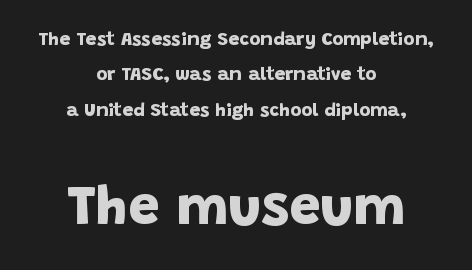
A clean baseline with only descenders dipping below it. Weight: bold. The characters display no serif detailing; their extremities are plain. Two sizes are in play, and the larger belongs to the second block.
